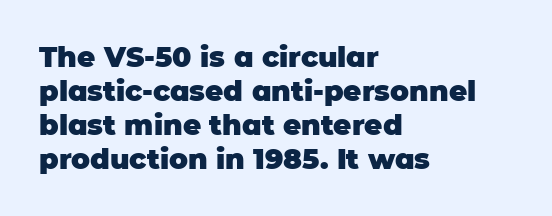
The image shows 28 px heavy sans-serif type, upright; set left-aligned, line spacing 1.21x, normal letter spacing, not underlined; low stroke contrast and a large x-height.
